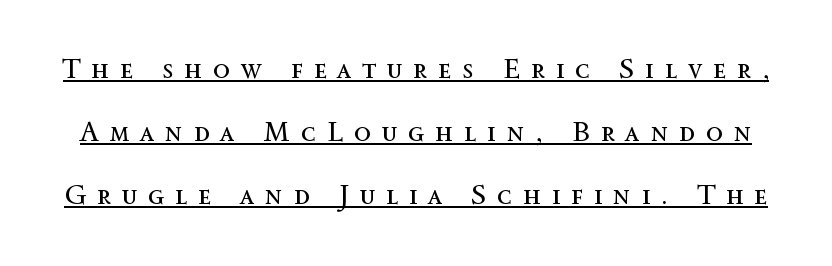
The image shows 28 px regular-weight type, upright; set loose line spacing (2.25x), unusually wide letter spacing (+0.39 em), underlined; a medium x-height.
